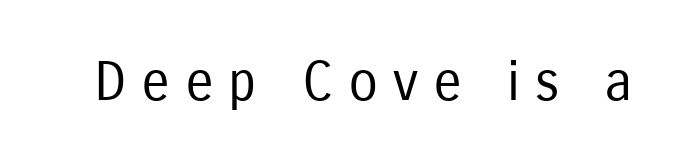
{"serif": "no", "italic": "no", "bold": "no", "weight": "regular", "width": "condensed", "stroke_contrast": "low", "x_height": "medium", "monospaced": "no", "underline": "no", "letter_spacing": "wide", "letter_spacing_em": 0.27, "glyph_px": 54}
